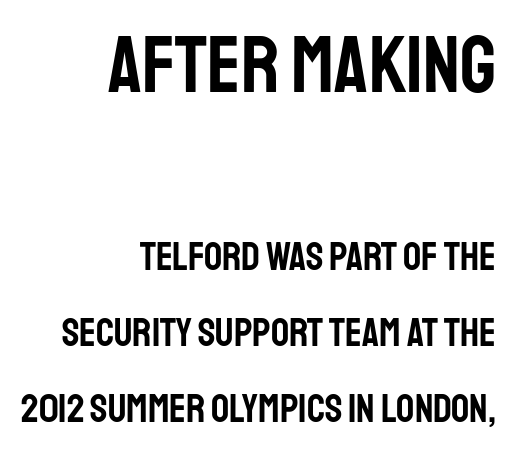
Spacing verdict: proportional, widths tailored to each character. Type without underlining. Is the letter spacing exaggerated? No — it looks like the ordinary default. Notice the wide empty band between every row — that's loose leading. Casual observation: everything's shoved over to the right. Look at the bottom of the vertical strokes: they stop flat, with no serifs.
